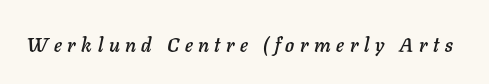
Q: Is the text italic (slanted)? A: Yes, it leans right by about 11 degrees.
Q: Is the text underlined? A: No.
Q: Is the spacing between letters normal or unusually wide? A: Unusually wide.
